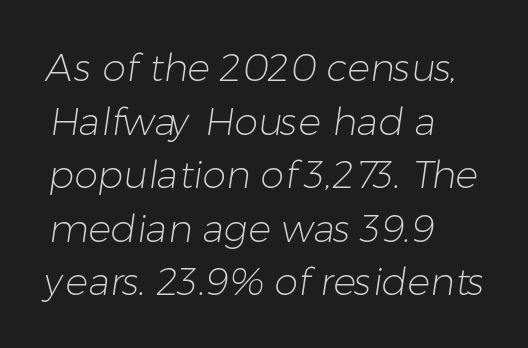
{"serif": "no", "bold": "no", "weight": "light", "width": "normal", "stroke_contrast": "low", "x_height": "medium", "monospaced": "no", "underline": "no", "align": "left", "line_spacing": "normal", "line_spacing_ratio": 1.41, "letter_spacing": "normal", "letter_spacing_em": 0.0, "glyph_px": 38}
